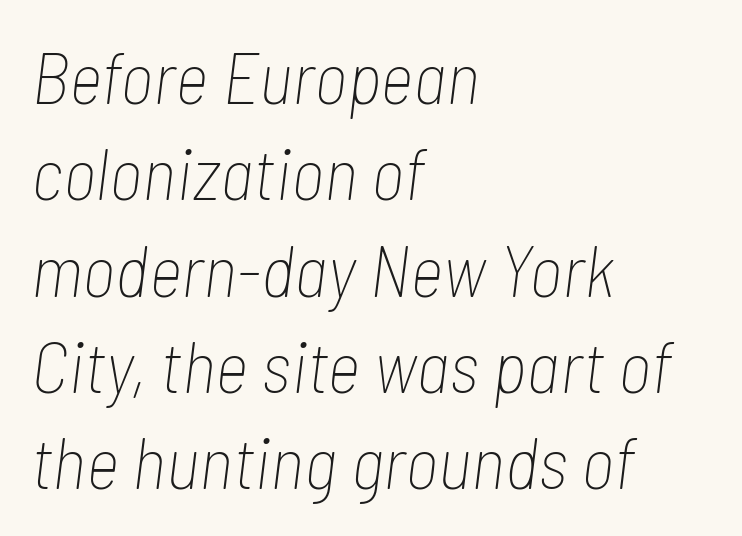
Is this a heavy cut? Hardly; it is regular or lighter. Check under the words: just untouched page. These lines stack with their left ends in a neat column. In terms of leading, this rendering sits right in the middle. No extra tracking has been applied to these lines.
